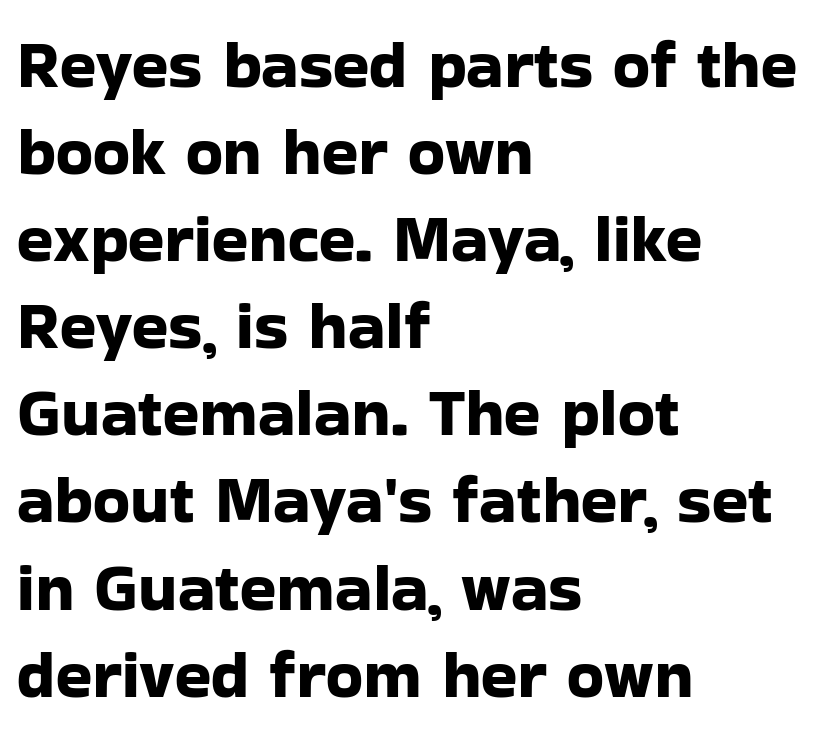
The image shows 67 px sans-serif type, upright; set left-aligned, normal line spacing (1.3x), normal letter spacing, not underlined; low stroke contrast and a medium x-height.
